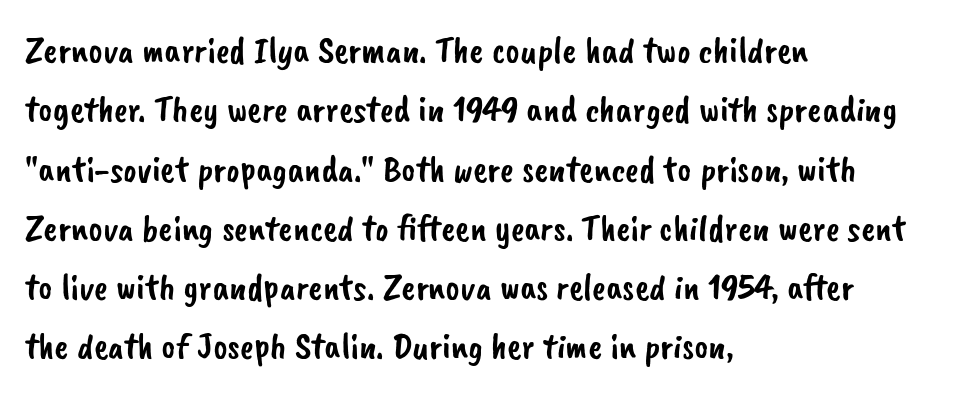
The image shows 38 px sans-serif type; set left-aligned, normal line spacing (1.56x), normal letter spacing, not underlined; low stroke contrast and a small x-height.
